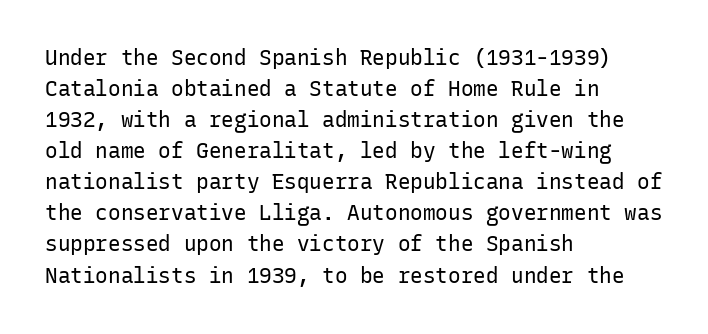
{"italic": "no", "bold": "no", "underline": "no", "align": "left", "line_spacing": "normal", "line_spacing_ratio": 1.48, "letter_spacing": "normal", "letter_spacing_em": 0.0, "glyph_px": 21}
